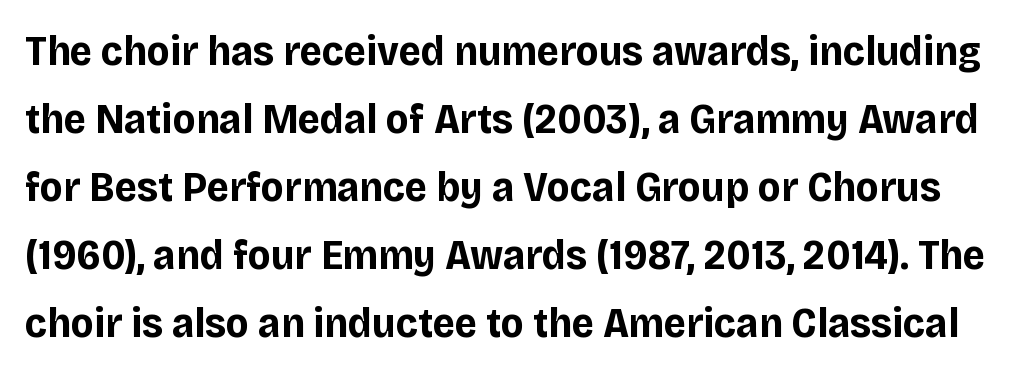
The image shows 43 px bold sans-serif type, upright; set normal line spacing (1.58x), normal letter spacing, not underlined; low stroke contrast and a large x-height.
